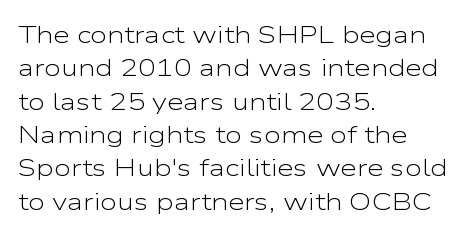
Q: Is the text bold? A: No.
Q: Is the text italic (slanted)? A: No, it is upright.
Q: Is the text underlined? A: No.
Q: How is the paragraph aligned? A: Left-aligned.
Q: Is the spacing between letters normal or unusually wide? A: Normal.
Q: Is the spacing between lines tight, normal or loose? A: Normal.
